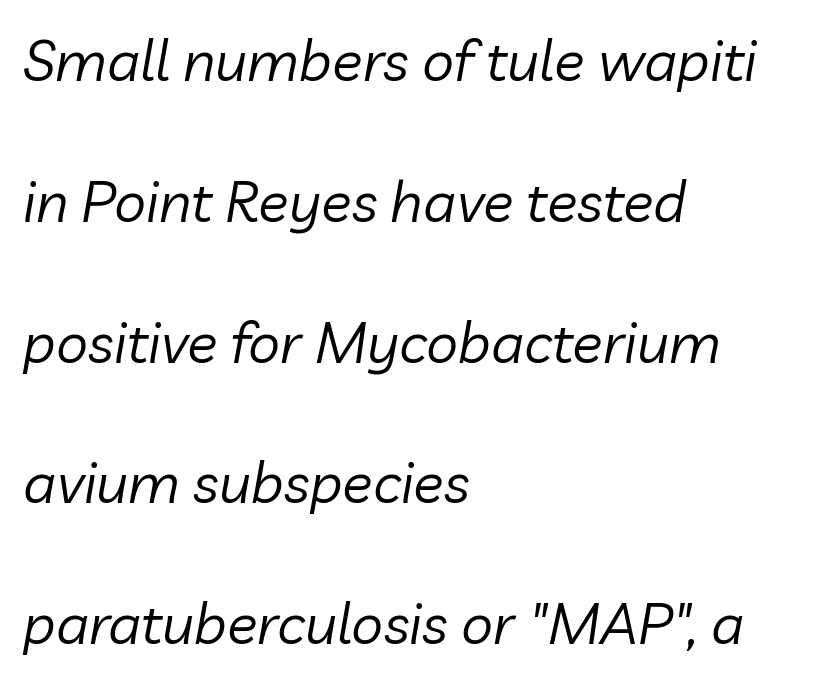
The image shows 57 px regular-weight type, italic (leaning right); set left-aligned, loose line spacing (2.47x), normal letter spacing, not underlined; low stroke contrast and a medium x-height.
